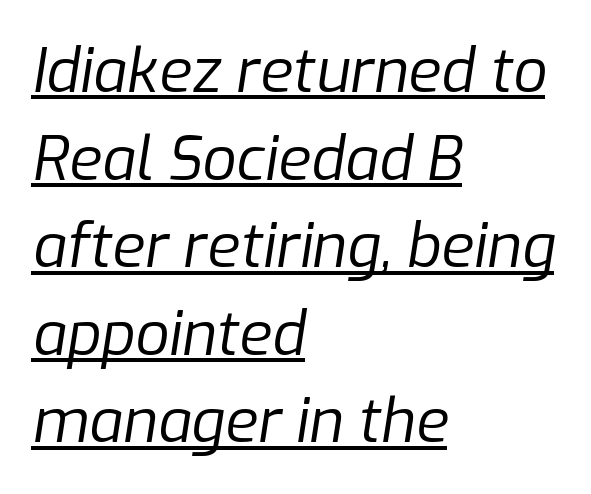
The image shows 60 px regular-weight type, italic (leaning right); set left-aligned, normal line spacing (1.46x), normal letter spacing, underlined; low stroke contrast and a medium x-height.
